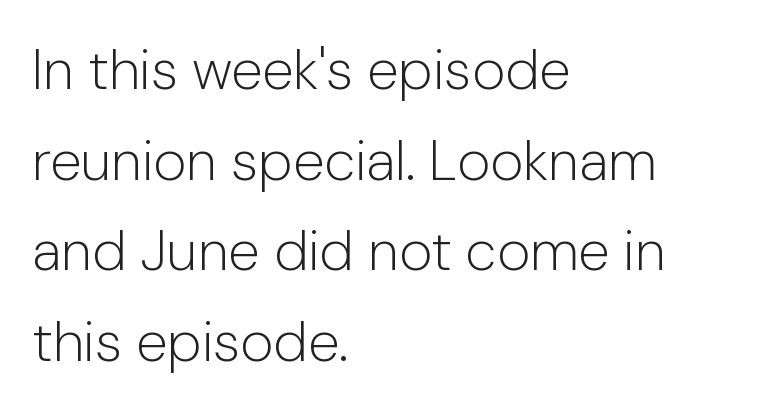
{"serif": "no", "italic": "no", "bold": "no", "weight": "light", "width": "normal", "stroke_contrast": "low", "x_height": "medium", "monospaced": "no", "underline": "no", "align": "left", "line_spacing": "normal", "line_spacing_ratio": 1.59, "letter_spacing": "normal", "letter_spacing_em": 0.0, "glyph_px": 57}
